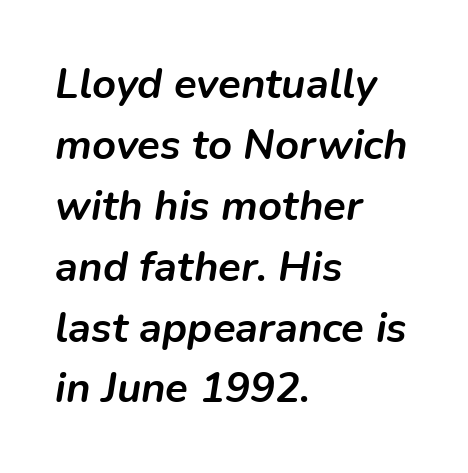
Compared with ordinary roman type, these characters are visibly tilted. Students, this is bold: see how much ink each stroke carries. The tracking reads as untouched default to a designer's eye. Nobody drew a line under any word here.
